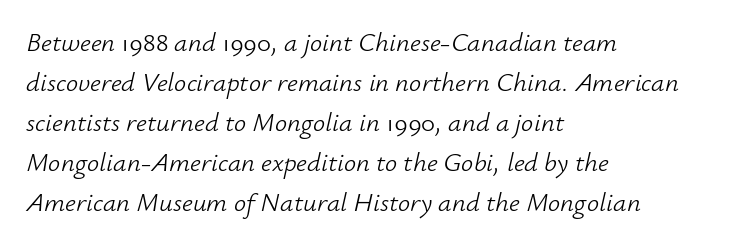
{"italic": "yes", "lean": "right", "slant_degrees": 12, "bold": "no", "underline": "no", "align": "left", "line_spacing": "normal", "line_spacing_ratio": 1.48, "letter_spacing": "normal", "letter_spacing_em": 0.0, "glyph_px": 27}
